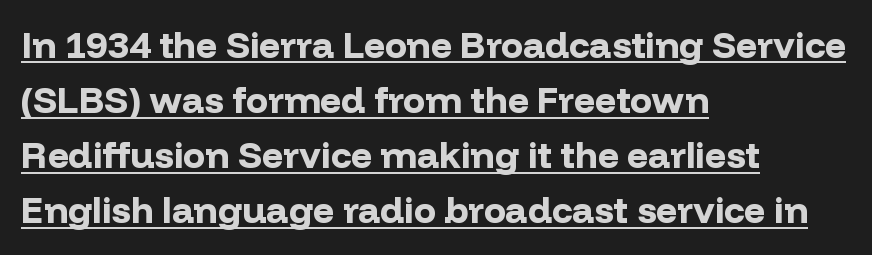
Q: Is the text bold? A: Yes.
Q: Is the text italic (slanted)? A: No, it is upright.
Q: Is the typeface a serif or a sans-serif typeface? A: Sans-serif.
Q: Is the text underlined? A: Yes.
Q: How is the paragraph aligned? A: Left-aligned.
Q: Is the spacing between letters normal or unusually wide? A: Normal.
Q: Is the spacing between lines tight, normal or loose? A: Normal.
Q: Width (condensed, normal, or wide)? A: Normal.
Q: Stroke contrast? A: Low.
Q: x-height? A: Medium.
Q: Monospaced? A: No.
